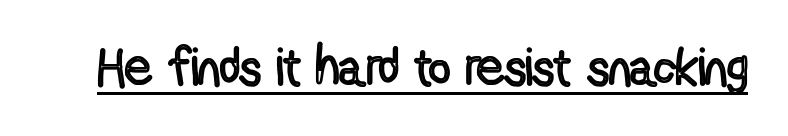
The image shows 53 px condensed type, upright; set normal letter spacing, underlined; a medium x-height.
